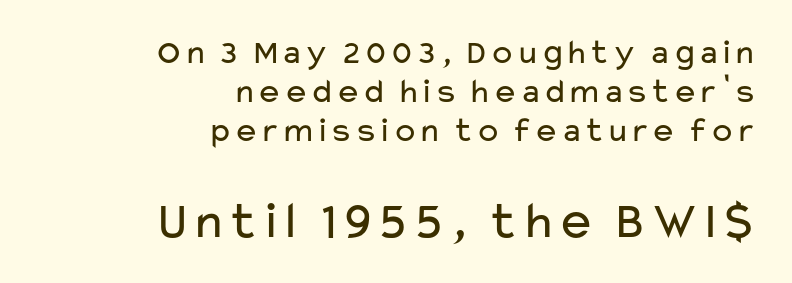
Q: Is the text bold? A: No.
Q: Is the text italic (slanted)? A: No, it is upright.
Q: Is the typeface a serif or a sans-serif typeface? A: Sans-serif.
Q: Is the text underlined? A: No.
Q: How is the paragraph aligned? A: Right-aligned.
Q: Is the spacing between letters normal or unusually wide? A: Normal.
Q: Is the spacing between lines tight, normal or loose? A: Tight.
Q: Which block of text is set in a larger size, the first (top) or the second (bottom)? A: The second (bottom) one.
Q: Width (condensed, normal, or wide)? A: Wide.
Q: Stroke contrast? A: Low.
Q: x-height? A: Medium.
Q: Monospaced? A: No.
